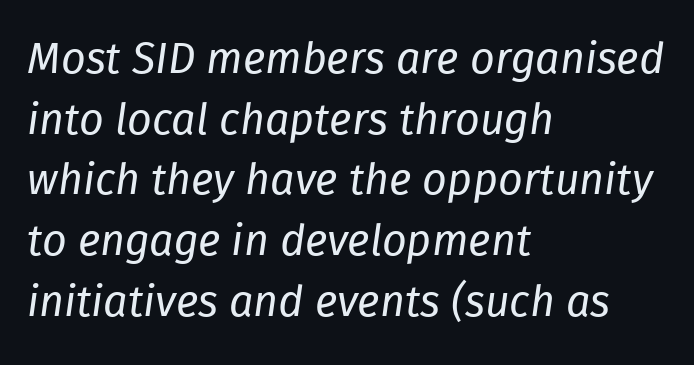
Is there much room between lines? A standard amount, neither cramped nor airy. The rendering uses natural spacing where letterforms have individual widths. In terms of letterspacing, this is plain default setting. Descenders hang freely into open space. The specimen reads as italic at a glance. Typeset ragged right — the left edge is the straight one.
